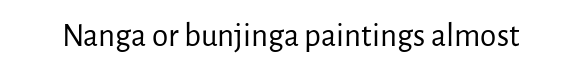
Q: Is the text bold? A: No.
Q: Is the text italic (slanted)? A: No, it is upright.
Q: Is the typeface a serif or a sans-serif typeface? A: Sans-serif.
Q: Is the text underlined? A: No.
Q: Is the spacing between letters normal or unusually wide? A: Normal.
Q: Width (condensed, normal, or wide)? A: Normal.
Q: Stroke contrast? A: Low.
Q: x-height? A: Medium.
Q: Monospaced? A: No.
